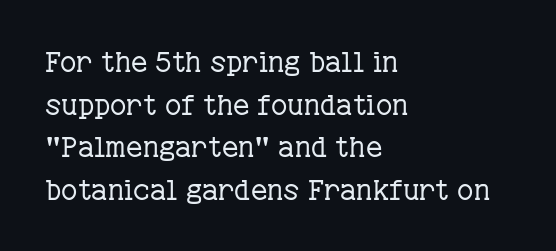
To sum up the face: it has serifs. Looks like regular typesetting: each glyph gets only the width it needs. What stands out about the letter spacing? Nothing — it is the standard amount. Where is the straight margin? On the left. Unlike italic type, these characters show no tilt at all. The rendering uses a moderate line-height, typical for paragraphs.
